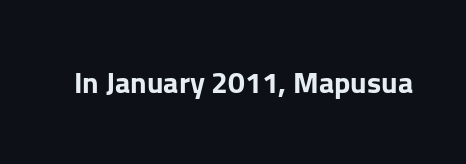
The image shows 30 px bold sans-serif type, upright; set normal letter spacing, not underlined; low stroke contrast and a medium x-height.
